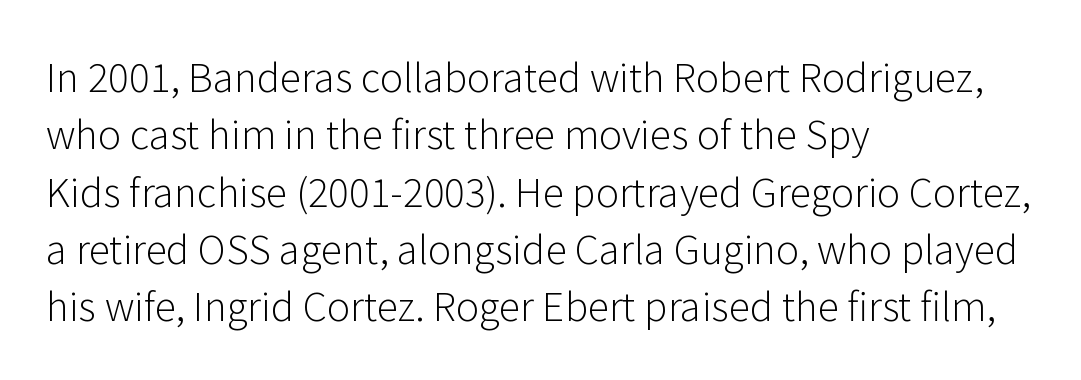
Q: Is the text bold? A: No.
Q: Is the text italic (slanted)? A: No, it is upright.
Q: Is the typeface a serif or a sans-serif typeface? A: Sans-serif.
Q: Is the text underlined? A: No.
Q: How is the paragraph aligned? A: Left-aligned.
Q: Is the spacing between letters normal or unusually wide? A: Normal.
Q: Is the spacing between lines tight, normal or loose? A: Normal.
Q: Width (condensed, normal, or wide)? A: Normal.
Q: Stroke contrast? A: Low.
Q: x-height? A: Medium.
Q: Monospaced? A: No.
